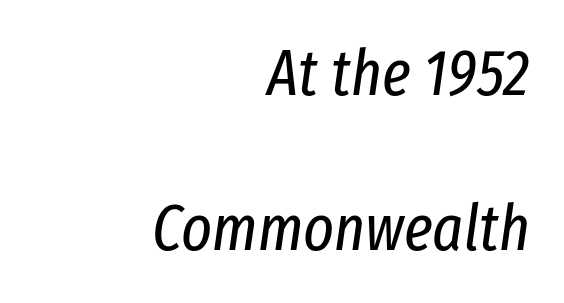
Q: Is the text bold? A: No.
Q: Is the text italic (slanted)? A: Yes, it leans right by about 8 degrees.
Q: Is the text underlined? A: No.
Q: How is the paragraph aligned? A: Right-aligned.
Q: Is the spacing between letters normal or unusually wide? A: Normal.
Q: Is the spacing between lines tight, normal or loose? A: Loose.
Q: Width (condensed, normal, or wide)? A: Condensed.
Q: Stroke contrast? A: Low.
Q: x-height? A: Medium.
Q: Monospaced? A: No.
